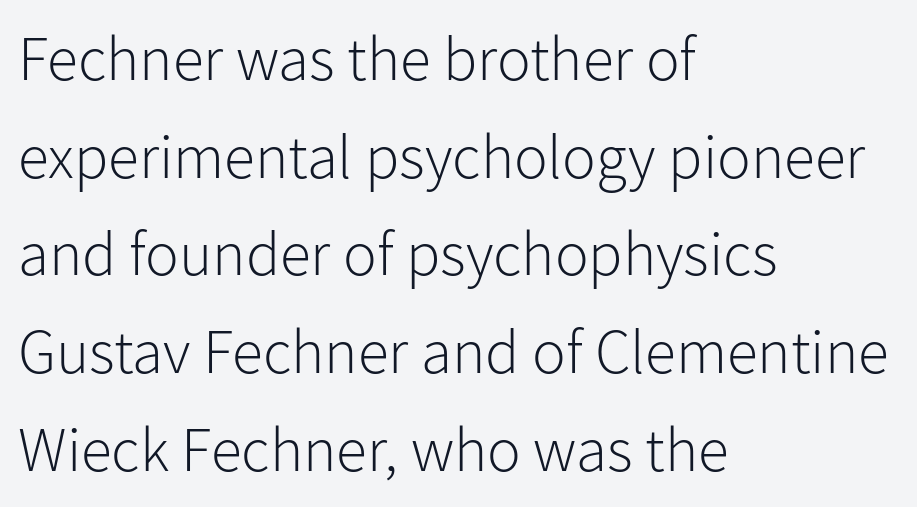
Q: Is the text bold? A: No.
Q: Is the text italic (slanted)? A: No, it is upright.
Q: Is the typeface a serif or a sans-serif typeface? A: Sans-serif.
Q: Is the text underlined? A: No.
Q: How is the paragraph aligned? A: Left-aligned.
Q: Is the spacing between letters normal or unusually wide? A: Normal.
Q: Is the spacing between lines tight, normal or loose? A: Normal.
Q: Width (condensed, normal, or wide)? A: Normal.
Q: Stroke contrast? A: Low.
Q: x-height? A: Medium.
Q: Monospaced? A: No.
